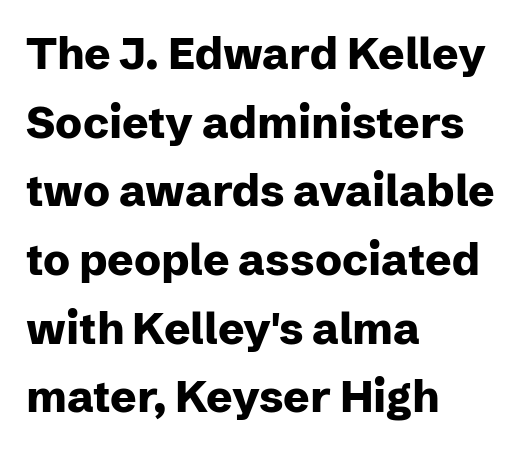
The image shows 44 px heavy sans-serif type, upright; set left-aligned, normal line spacing (1.56x), normal letter spacing, not underlined; low stroke contrast and a medium x-height.
